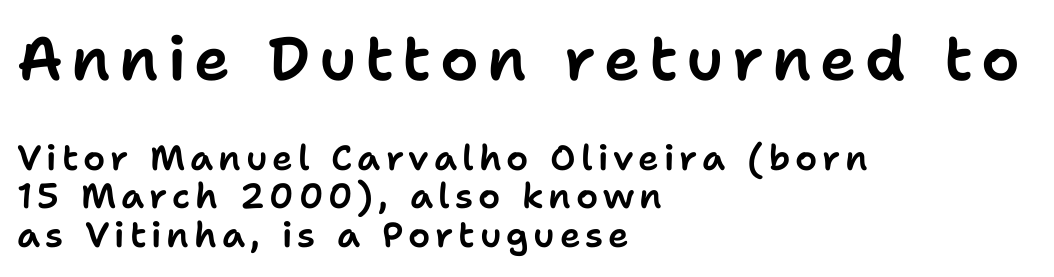
{"serif": "no", "italic": "no", "width": "normal", "stroke_contrast": "low", "x_height": "medium", "monospaced": "no", "underline": "no", "align": "left", "line_spacing": "tight", "line_spacing_ratio": 1.11, "larger_block": "first", "size_ratio": 1.74, "glyph_px": 61}
